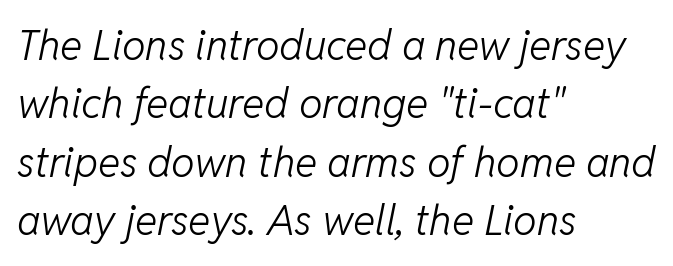
The image shows 42 px light type, italic (leaning right); set left-aligned, normal line spacing (1.39x), normal letter spacing, not underlined; low stroke contrast and a medium x-height.
